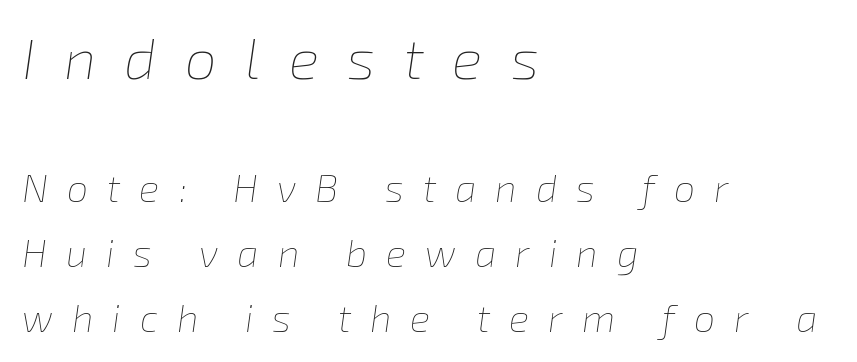
The image shows 57 px thin type, italic (leaning right); set left-aligned, normal line spacing (1.7x), unusually wide letter spacing (+0.5 em), not underlined; the first (top) block is 1.5x larger; low stroke contrast and a medium x-height.
